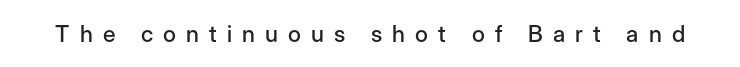
Q: Is the text italic (slanted)? A: No, it is upright.
Q: Is the text underlined? A: No.
Q: Is the spacing between letters normal or unusually wide? A: Unusually wide.
